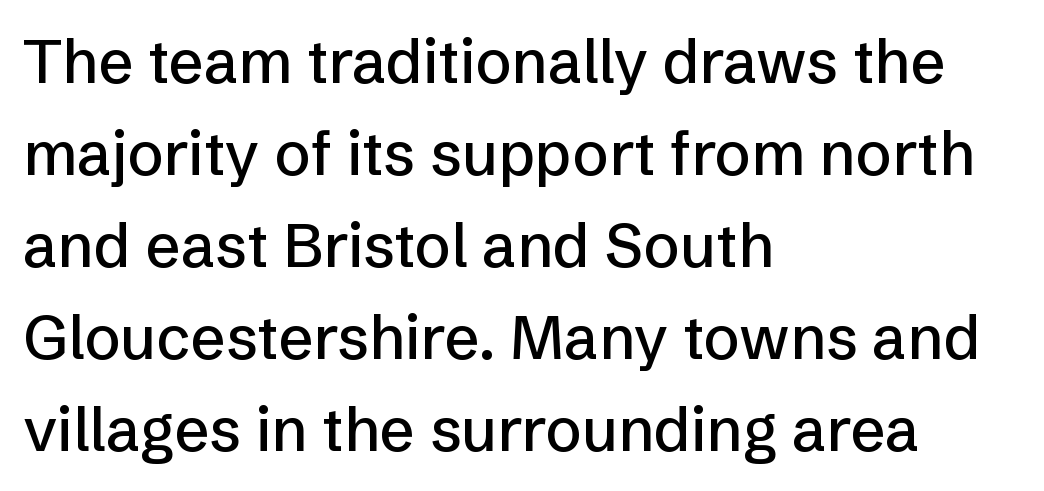
The image shows 61 px sans-serif type, upright; set left-aligned, normal line spacing (1.51x), normal letter spacing, not underlined; low stroke contrast and a medium x-height.
